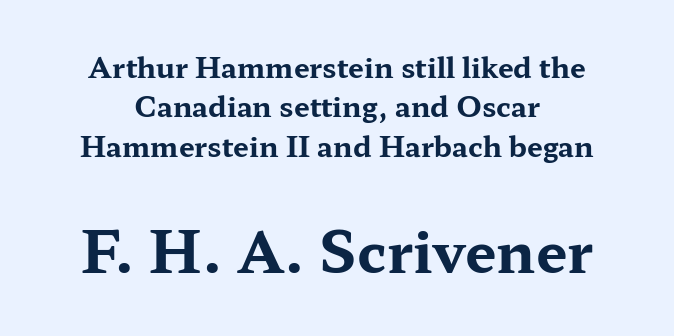
{"serif": "yes", "italic": "no", "bold": "yes", "weight": "bold", "width": "wide", "stroke_contrast": "medium", "x_height": "medium", "monospaced": "no", "underline": "no", "line_spacing": "normal", "line_spacing_ratio": 1.41, "letter_spacing": "normal", "letter_spacing_em": 0.0, "larger_block": "second", "size_ratio": 2.0, "glyph_px": 56}
